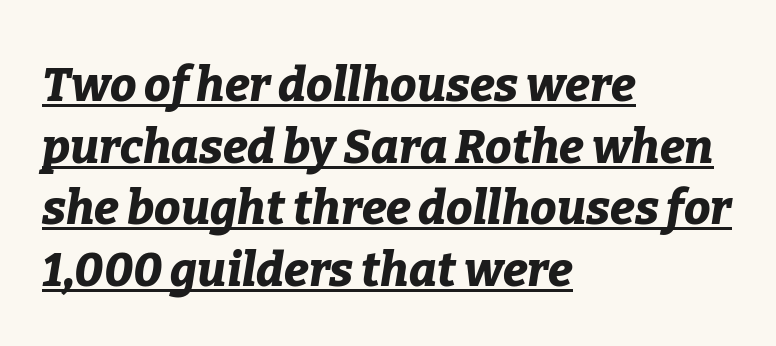
The image shows 47 px bold type, italic (leaning right); set left-aligned, normal line spacing (1.31x), normal letter spacing, underlined; low stroke contrast and a medium x-height.
